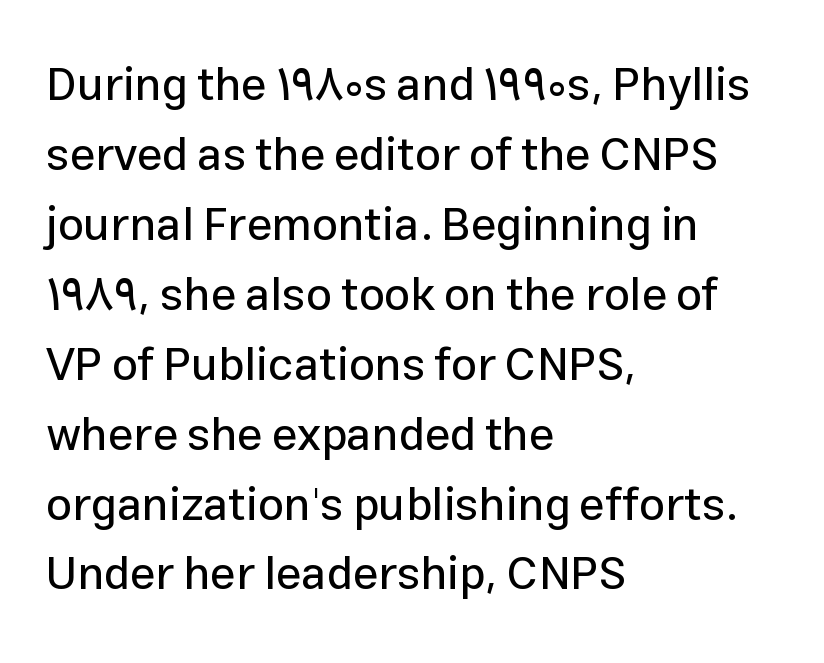
{"serif": "no", "italic": "no", "width": "normal", "stroke_contrast": "low", "x_height": "medium", "monospaced": "no", "underline": "no", "align": "left", "line_spacing": "normal", "line_spacing_ratio": 1.52, "letter_spacing": "normal", "letter_spacing_em": 0.0, "glyph_px": 46}
